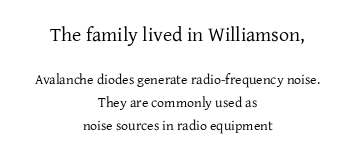
Ink coverage per letter is moderate at most. Each new line begins a customary step beneath the previous one. Style check: upright. Honestly, the letter spacing is just normal — you wouldn't notice it. Is the lower block the larger one? No — the upper block carries the bigger type.
